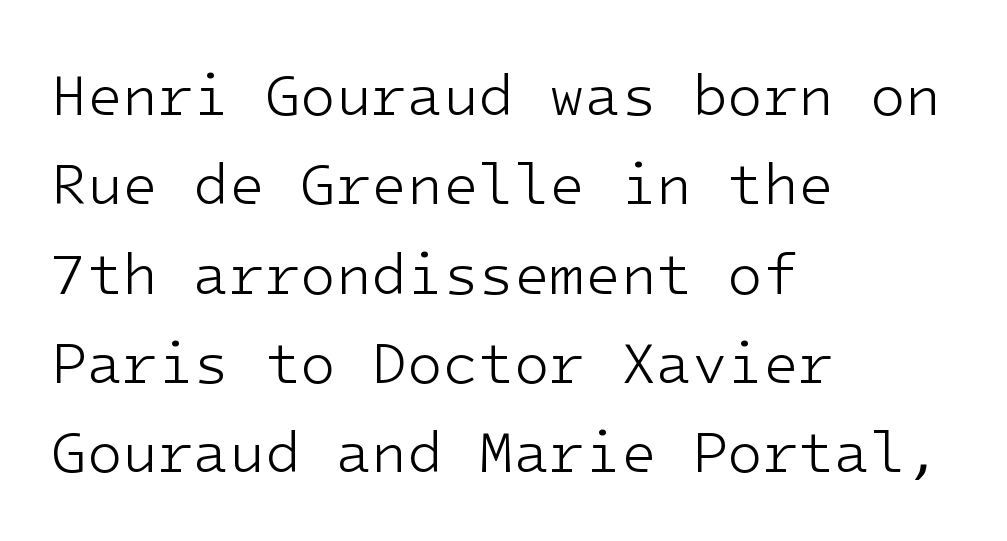
Q: Is the text bold? A: No.
Q: Is the text italic (slanted)? A: No, it is upright.
Q: Is the typeface a serif or a sans-serif typeface? A: Sans-serif.
Q: Is the text underlined? A: No.
Q: How is the paragraph aligned? A: Left-aligned.
Q: Is the spacing between letters normal or unusually wide? A: Normal.
Q: Is the spacing between lines tight, normal or loose? A: Normal.
Q: Width (condensed, normal, or wide)? A: Normal.
Q: Stroke contrast? A: Low.
Q: x-height? A: Medium.
